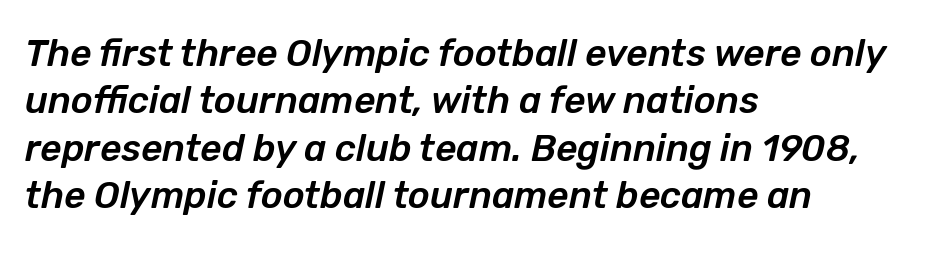
Q: Is the text italic (slanted)? A: Yes, it leans right by about 12 degrees.
Q: Is the text underlined? A: No.
Q: How is the paragraph aligned? A: Left-aligned.
Q: Is the spacing between letters normal or unusually wide? A: Normal.
Q: Is the spacing between lines tight, normal or loose? A: Normal.
Q: Width (condensed, normal, or wide)? A: Normal.
Q: Stroke contrast? A: Low.
Q: x-height? A: Medium.
Q: Monospaced? A: No.
